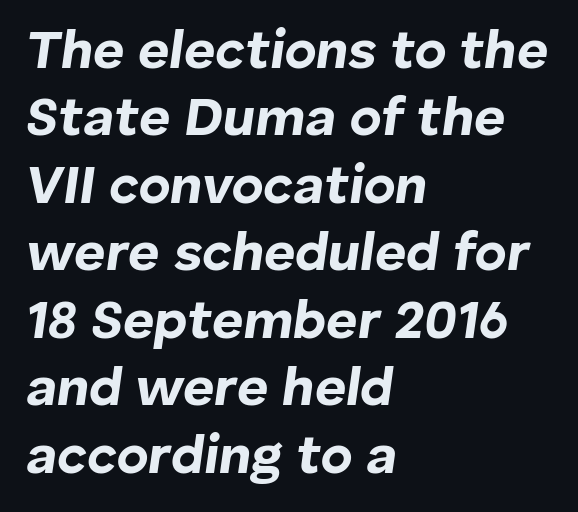
The image shows 54 px bold type, italic (leaning right); set left-aligned, normal line spacing (1.25x), normal letter spacing, not underlined; low stroke contrast and a medium x-height.
